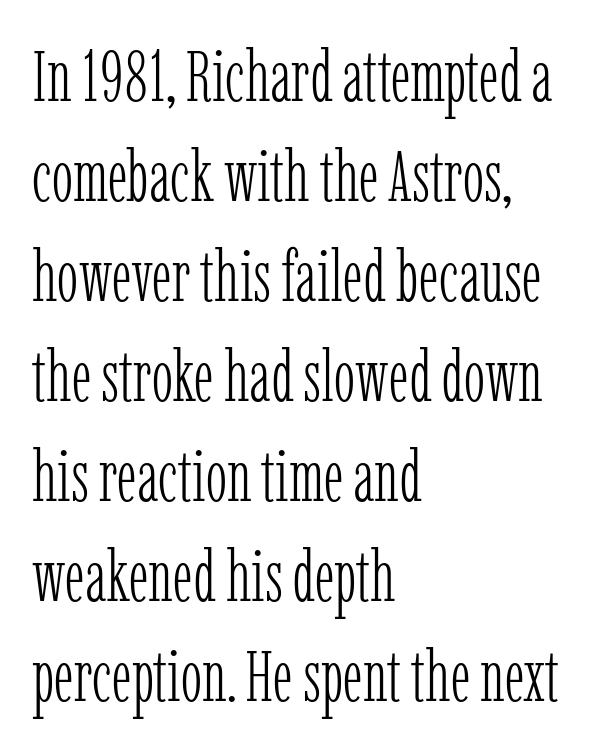
The image shows 72 px light, condensed serif type, upright; set left-aligned, normal line spacing (1.39x), normal letter spacing, not underlined; low stroke contrast and a medium x-height.
